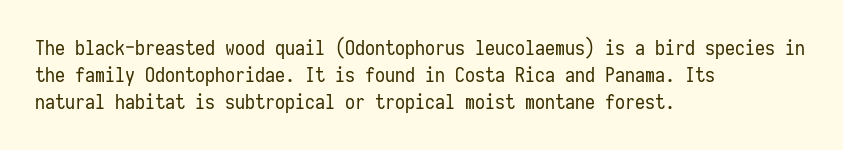
The image shows 20 px text type, upright; set left-aligned, normal line spacing (1.34x), normal letter spacing, not underlined.
